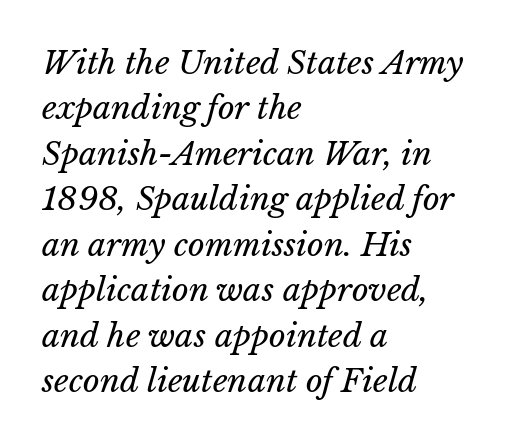
{"italic": "yes", "lean": "right", "slant_degrees": 15, "bold": "no", "weight": "regular", "width": "normal", "stroke_contrast": "low", "x_height": "medium", "monospaced": "no", "underline": "no", "align": "left", "line_spacing": "normal", "line_spacing_ratio": 1.42, "letter_spacing": "normal", "letter_spacing_em": 0.0, "glyph_px": 32}
